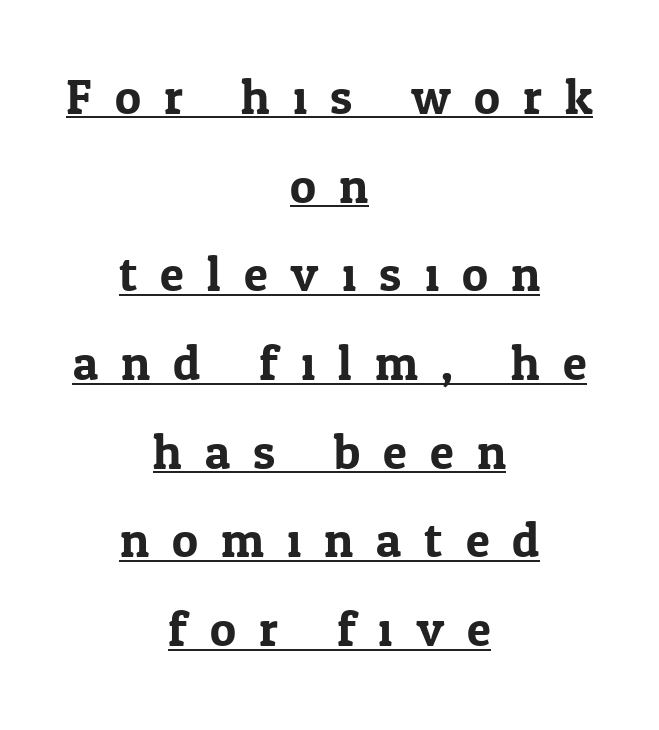
You could not count columns in this text — the font is proportionally spaced. Notice how the stems are strictly vertical — no italics here. Does the copy run flush right? No — it is centered line by line. Emphasis is given by a line drawn under the lettering. Does extra space separate the letters? Yes, quite a lot of it.
